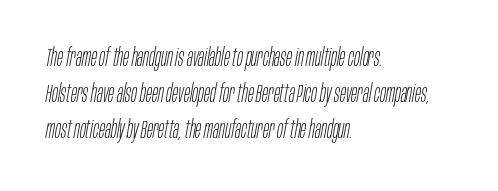
Q: Is the text bold? A: No.
Q: Is the text italic (slanted)? A: Yes, it leans right by about 10 degrees.
Q: Is the text underlined? A: No.
Q: How is the paragraph aligned? A: Left-aligned.
Q: Is the spacing between letters normal or unusually wide? A: Normal.
Q: Is the spacing between lines tight, normal or loose? A: Normal.
